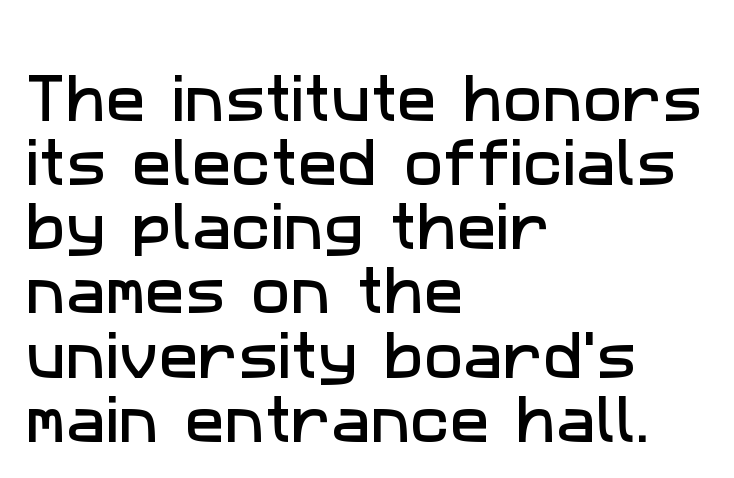
The image shows 53 px sans-serif type; set left-aligned, line spacing 1.21x, normal letter spacing, not underlined; low stroke contrast and a medium x-height.
